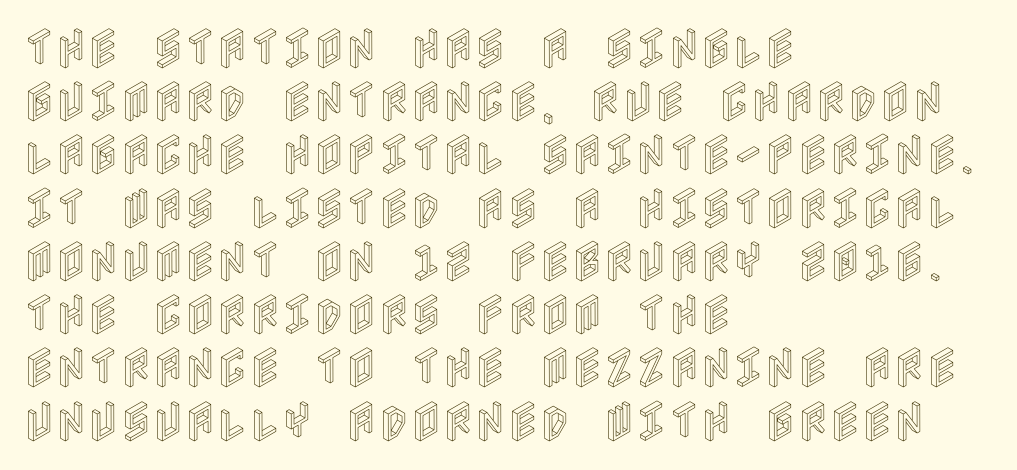
Q: Is the text italic (slanted)? A: No, it is upright.
Q: Is the text underlined? A: No.
Q: How is the paragraph aligned? A: Left-aligned.
Q: Is the spacing between letters normal or unusually wide? A: Normal.
Q: Width (condensed, normal, or wide)? A: Condensed.
Q: x-height? A: Large.
